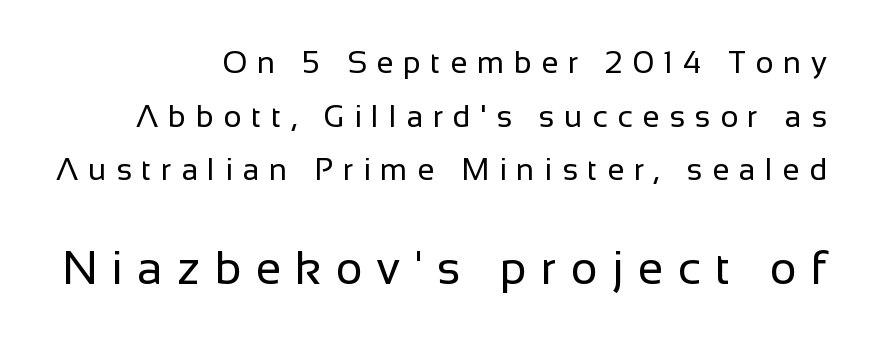
{"serif": "no", "italic": "no", "bold": "no", "weight": "regular", "width": "normal", "stroke_contrast": "low", "x_height": "medium", "monospaced": "no", "underline": "no", "align": "right", "line_spacing_ratio": 1.73, "letter_spacing": "wide", "letter_spacing_em": 0.31, "larger_block": "second", "size_ratio": 1.48, "glyph_px": 46}
